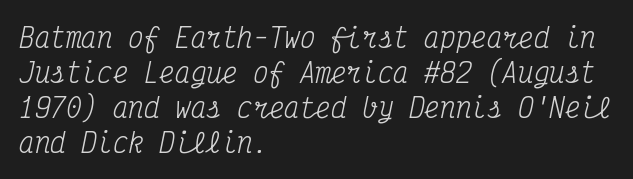
{"italic": "yes", "lean": "right", "slant_degrees": 12, "bold": "no", "underline": "no", "align": "left", "line_spacing": "normal", "line_spacing_ratio": 1.34, "letter_spacing": "normal", "letter_spacing_em": 0.0, "glyph_px": 26}
